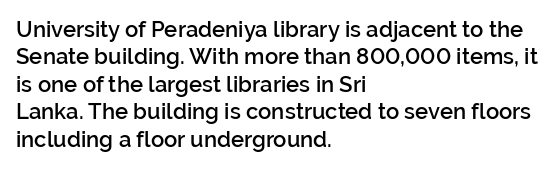
The image shows 22 px text type, upright; set left-aligned, normal line spacing (1.25x), normal letter spacing, not underlined.
